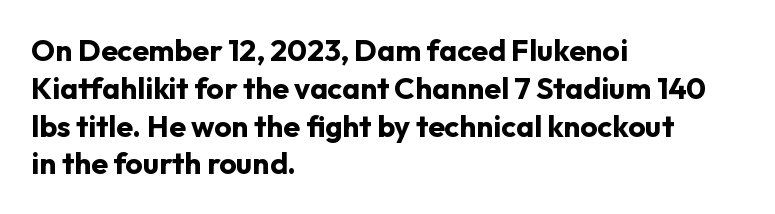
{"serif": "no", "italic": "no", "bold": "yes", "weight": "bold", "width": "normal", "stroke_contrast": "low", "x_height": "medium", "monospaced": "no", "underline": "no", "align": "left", "line_spacing": "normal", "line_spacing_ratio": 1.26, "letter_spacing": "normal", "letter_spacing_em": 0.0, "glyph_px": 30}
